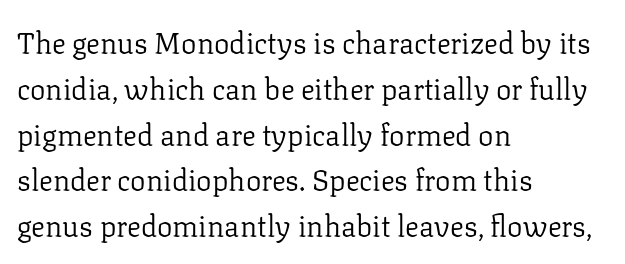
The image shows 29 px regular-weight serif type, upright; set left-aligned, normal line spacing (1.58x), normal letter spacing, not underlined; low stroke contrast and a medium x-height.
